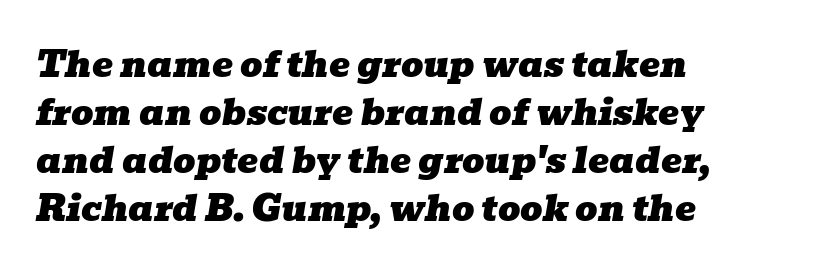
The image shows 35 px wide serif type, italic (leaning right); set left-aligned, normal line spacing (1.37x), normal letter spacing, not underlined; low stroke contrast and a medium x-height.
